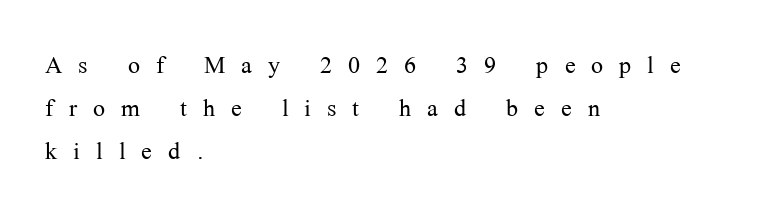
The image shows 32 px light serif type, upright; set left-aligned, normal line spacing (1.35x), unusually wide letter spacing (+0.5 em), not underlined; medium stroke contrast and a medium x-height.
